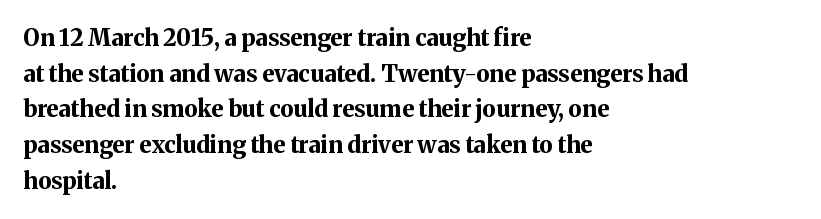
{"italic": "no", "bold": "yes", "underline": "no", "align": "left", "line_spacing": "normal", "line_spacing_ratio": 1.55, "letter_spacing": "normal", "letter_spacing_em": 0.0, "glyph_px": 23}
